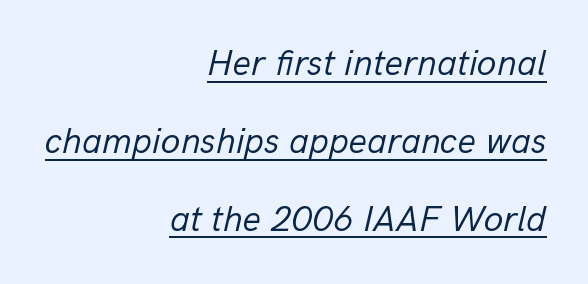
The image shows 36 px regular-weight type, italic (leaning right); set right-aligned, loose line spacing (2.16x), normal letter spacing, underlined; low stroke contrast and a medium x-height.
